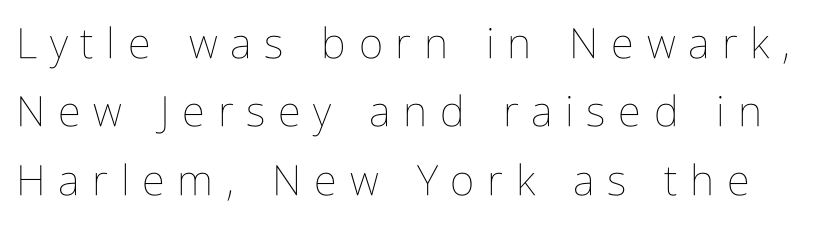
Q: Is the text bold? A: No.
Q: Is the text italic (slanted)? A: No, it is upright.
Q: Is the text underlined? A: No.
Q: Is the spacing between letters normal or unusually wide? A: Unusually wide.
Q: Is the spacing between lines tight, normal or loose? A: Normal.
Q: Width (condensed, normal, or wide)? A: Condensed.
Q: Stroke contrast? A: Low.
Q: x-height? A: Medium.
Q: Monospaced? A: No.
